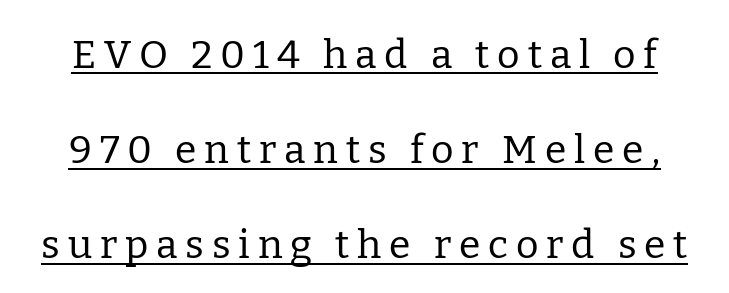
The image shows 39 px regular-weight serif type, upright; set loose line spacing (2.44x), unusually wide letter spacing (+0.2 em), underlined; low stroke contrast and a medium x-height.
